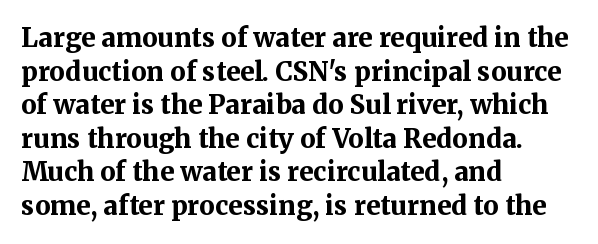
{"italic": "no", "bold": "yes", "underline": "no", "align": "left", "line_spacing": "normal", "line_spacing_ratio": 1.29, "letter_spacing": "normal", "letter_spacing_em": 0.0, "glyph_px": 26}
